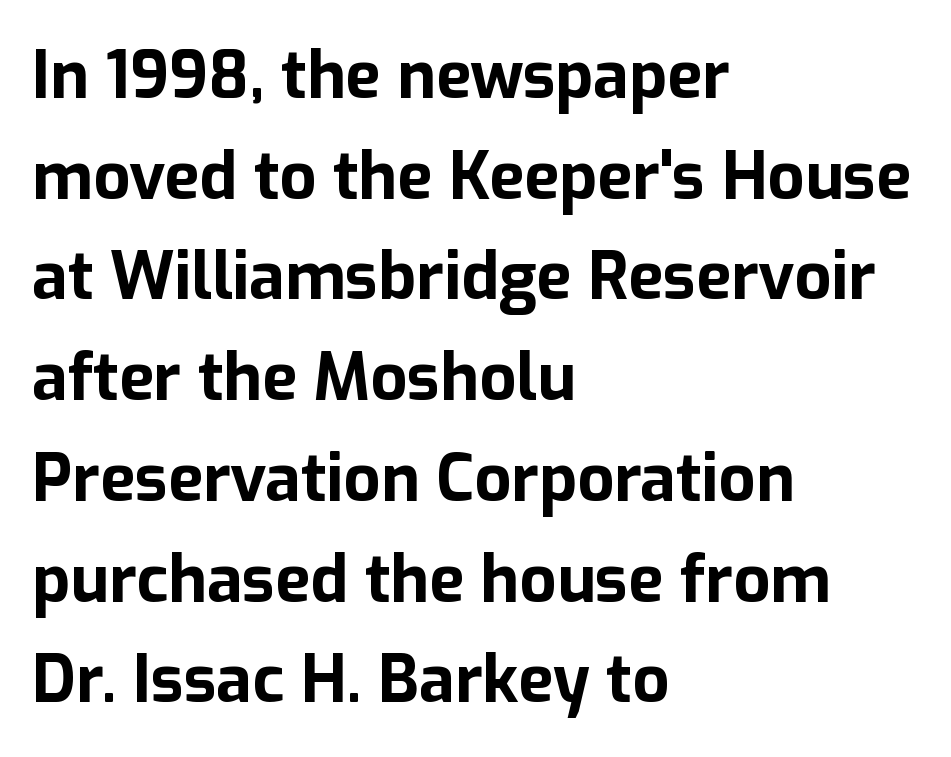
In terms of letterspacing, this is plain default setting. Honestly, there is no underline to notice here at all. The letters are bold, with thick, heavy strokes. The space between consecutive lines is moderate. Typographically, this falls in the sans-serif category. This sample has the flowing, uneven cadence of proportional lettering.
